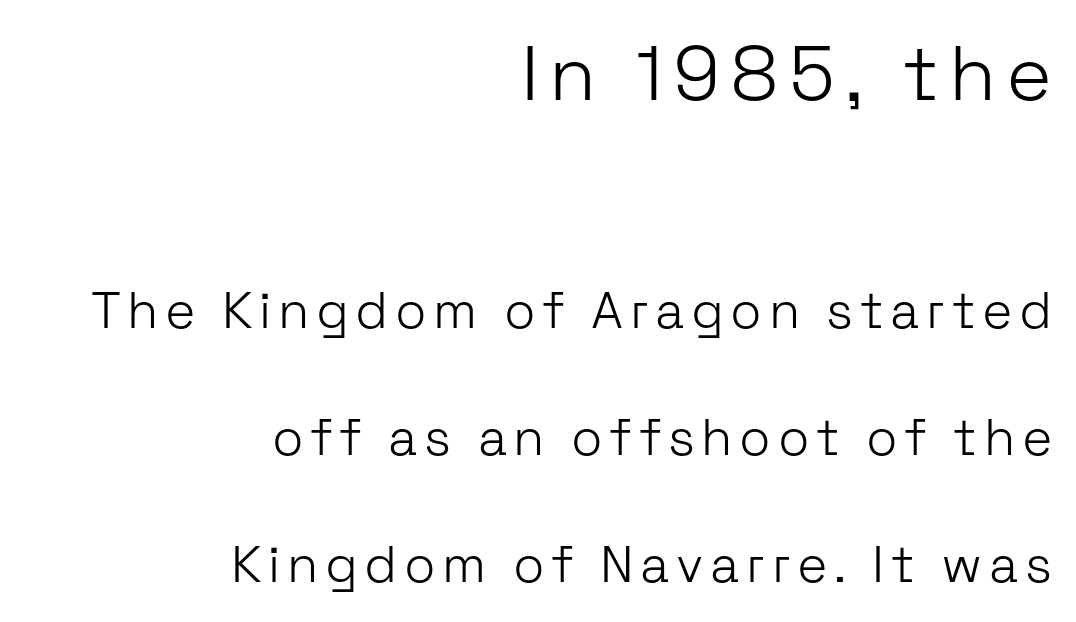
The image shows 77 px light sans-serif type, upright; set right-aligned, loose line spacing (2.49x), not underlined; the first (top) block is 1.51x larger; low stroke contrast and a medium x-height.
